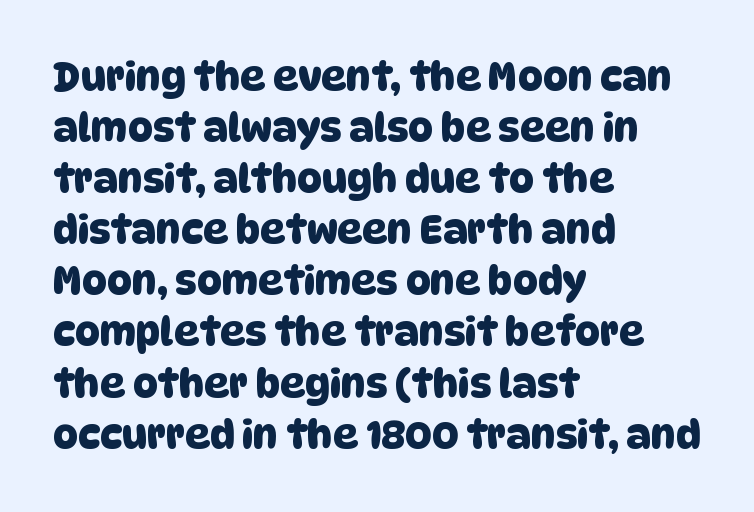
Q: Is the typeface a serif or a sans-serif typeface? A: Sans-serif.
Q: Is the text underlined? A: No.
Q: How is the paragraph aligned? A: Left-aligned.
Q: Is the spacing between letters normal or unusually wide? A: Normal.
Q: Is the spacing between lines tight, normal or loose? A: Normal.
Q: Width (condensed, normal, or wide)? A: Normal.
Q: Stroke contrast? A: Low.
Q: x-height? A: Large.
Q: Monospaced? A: No.
